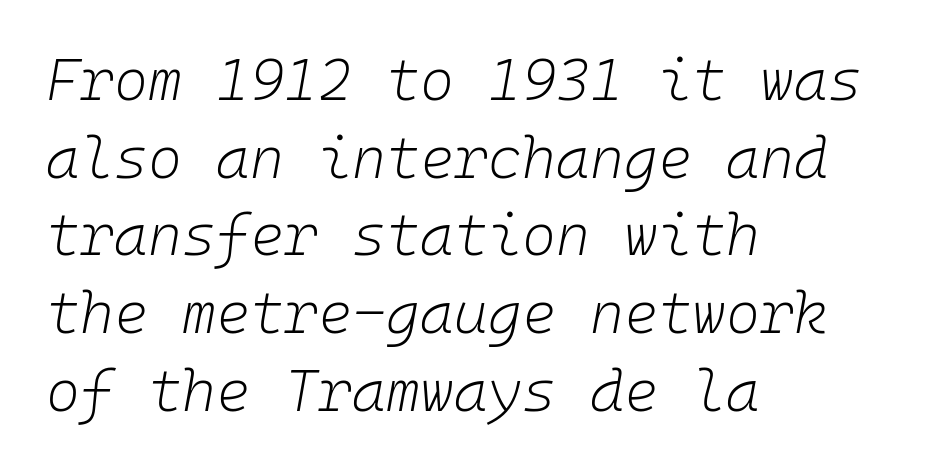
The image shows 58 px light type, italic (leaning right), monospaced; set left-aligned, normal line spacing (1.34x), normal letter spacing, not underlined; low stroke contrast and a medium x-height.
